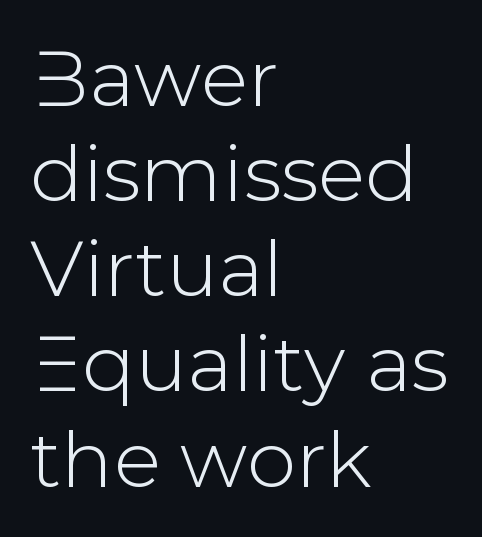
The image shows 78 px sans-serif type, upright; set left-aligned, line spacing 1.22x, normal letter spacing, not underlined; low stroke contrast and a medium x-height.
